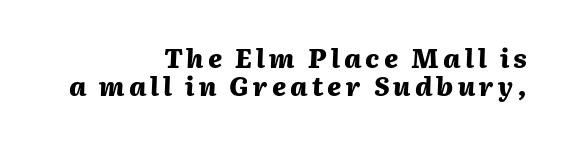
The image shows 26 px bold type, italic (leaning right); set right-aligned, tight line spacing (1.08x), not underlined.
